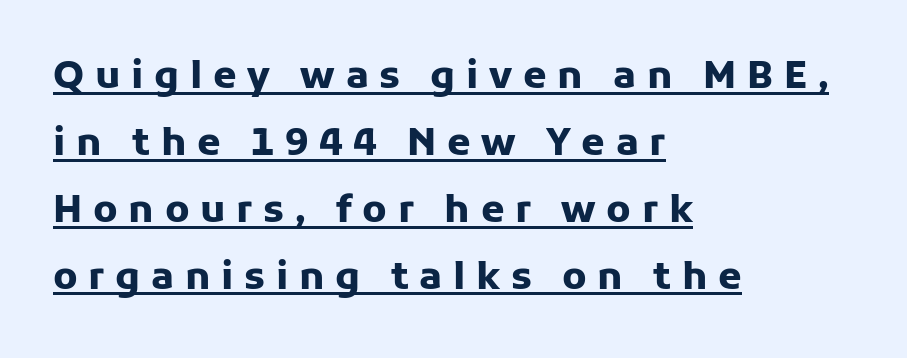
{"serif": "no", "italic": "no", "bold": "yes", "weight": "heavy", "width": "normal", "stroke_contrast": "low", "x_height": "medium", "monospaced": "no", "underline": "yes", "align": "left", "line_spacing_ratio": 1.76, "letter_spacing": "wide", "letter_spacing_em": 0.28, "glyph_px": 38}
